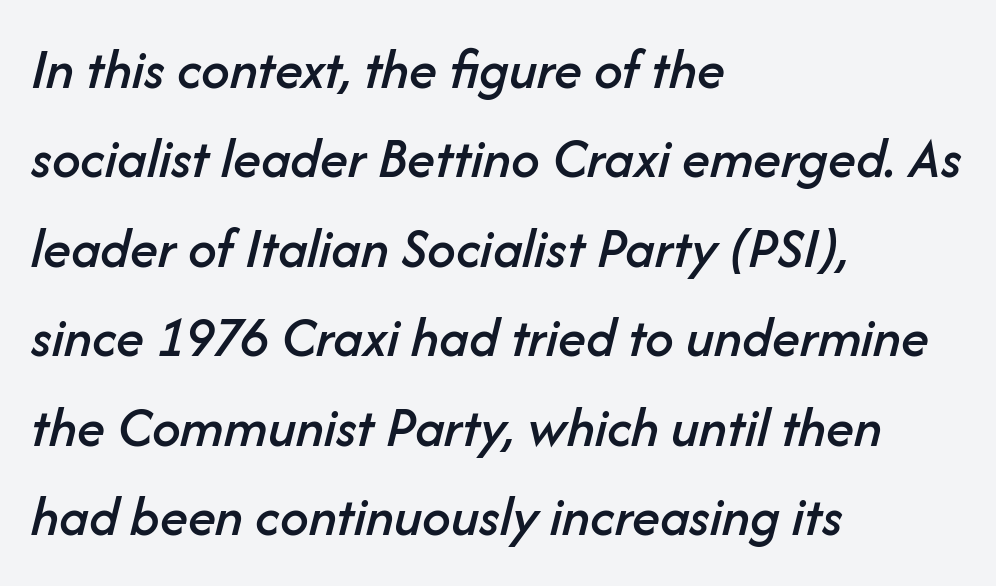
{"italic": "yes", "lean": "right", "slant_degrees": 14, "width": "normal", "stroke_contrast": "low", "x_height": "medium", "monospaced": "no", "underline": "no", "align": "left", "line_spacing": "normal", "line_spacing_ratio": 1.57, "letter_spacing": "normal", "letter_spacing_em": 0.0, "glyph_px": 57}
